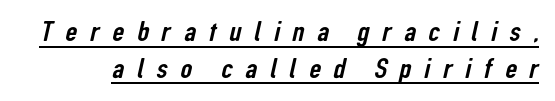
{"serif": "no", "width": "condensed", "stroke_contrast": "low", "x_height": "medium", "monospaced": "no", "underline": "yes", "line_spacing": "normal", "line_spacing_ratio": 1.27, "letter_spacing": "wide", "letter_spacing_em": 0.44, "glyph_px": 29}
